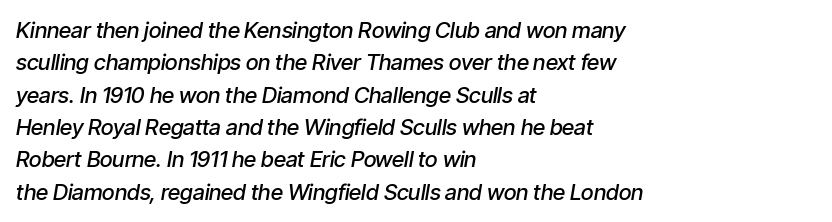
Q: Is the text bold? A: Semi-bold.
Q: Is the text italic (slanted)? A: Yes, it leans right by about 9 degrees.
Q: Is the text underlined? A: No.
Q: How is the paragraph aligned? A: Left-aligned.
Q: Is the spacing between letters normal or unusually wide? A: Normal.
Q: Is the spacing between lines tight, normal or loose? A: Normal.
